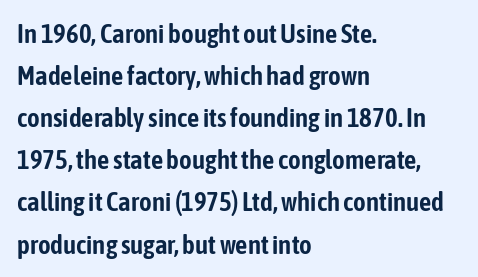
{"italic": "no", "underline": "no", "align": "left", "line_spacing": "normal", "line_spacing_ratio": 1.56, "letter_spacing": "normal", "letter_spacing_em": 0.0, "glyph_px": 27}
